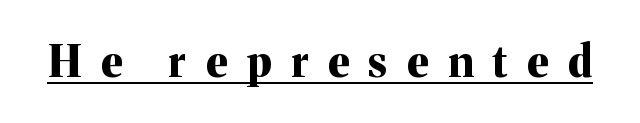
Q: Is the text bold? A: Yes.
Q: Is the text italic (slanted)? A: No, it is upright.
Q: Is the typeface a serif or a sans-serif typeface? A: Serif.
Q: Is the text underlined? A: Yes.
Q: Is the spacing between letters normal or unusually wide? A: Unusually wide.
Q: Width (condensed, normal, or wide)? A: Normal.
Q: Stroke contrast? A: Medium.
Q: x-height? A: Medium.
Q: Monospaced? A: No.
